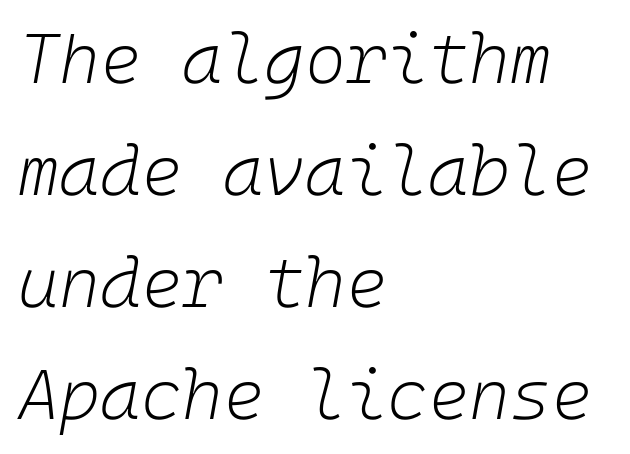
Q: Is the text bold? A: No.
Q: Is the text italic (slanted)? A: Yes, it leans right by about 10 degrees.
Q: Is the text underlined? A: No.
Q: How is the paragraph aligned? A: Left-aligned.
Q: Is the spacing between letters normal or unusually wide? A: Normal.
Q: Is the spacing between lines tight, normal or loose? A: Normal.
Q: Width (condensed, normal, or wide)? A: Normal.
Q: Stroke contrast? A: Low.
Q: x-height? A: Medium.
